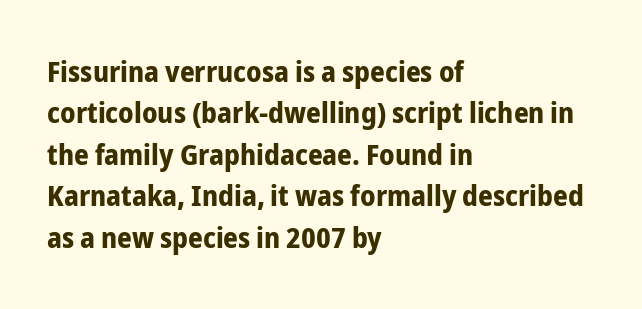
Q: Is the text bold? A: Yes.
Q: Is the text italic (slanted)? A: No, it is upright.
Q: Is the typeface a serif or a sans-serif typeface? A: Sans-serif.
Q: Is the text underlined? A: No.
Q: How is the paragraph aligned? A: Left-aligned.
Q: Is the spacing between letters normal or unusually wide? A: Normal.
Q: Is the spacing between lines tight, normal or loose? A: Normal.
Q: Width (condensed, normal, or wide)? A: Condensed.
Q: Stroke contrast? A: Low.
Q: x-height? A: Medium.
Q: Monospaced? A: No.
